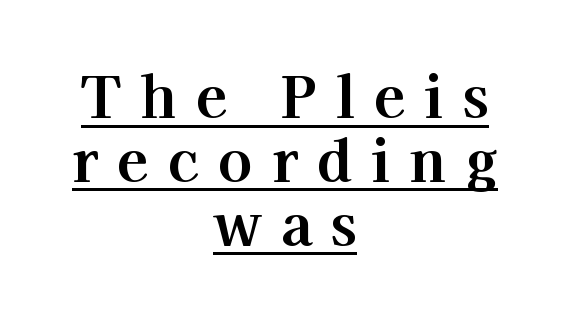
{"serif": "yes", "italic": "no", "bold": "yes", "weight": "bold", "width": "normal", "stroke_contrast": "high", "x_height": "medium", "monospaced": "no", "underline": "yes", "align": "center", "line_spacing": "tight", "line_spacing_ratio": 1.12, "letter_spacing": "wide", "letter_spacing_em": 0.34, "glyph_px": 57}
